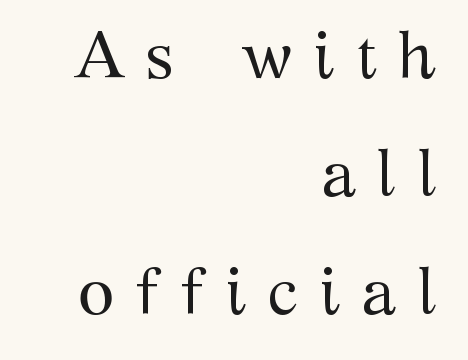
The image shows 66 px regular-weight serif type, upright; set right-aligned, line spacing 1.79x, unusually wide letter spacing (+0.32 em), not underlined; medium stroke contrast and a medium x-height.
